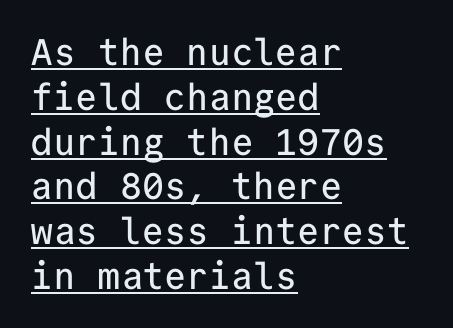
Nobody touched the tracking dial on this one. A typesetter would label this face a sans. Spacing verdict: monospaced, one width for all characters. This is the regular roman posture of the typeface. Underlined type.
